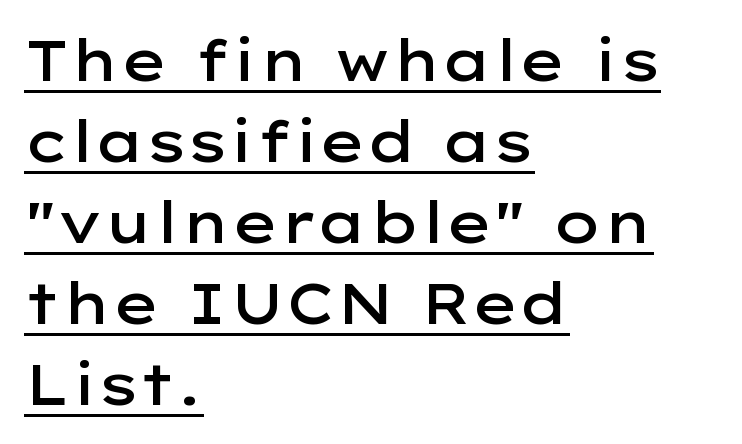
Students, note that the glyphs here touch the page at normal intervals. Look at the bottom of the vertical strokes: they stop flat, with no serifs. Rows of type keep a routine distance in the vertical direction. Posture: upright roman. This sample has the flowing, uneven cadence of proportional lettering. These lines carry some extra weight — a demibold, not a full bold.
